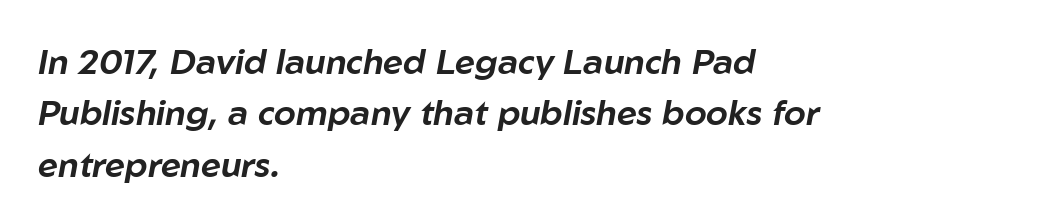
How would I describe the line gaps? Plain and ordinary. Alignment: flush left. There is no visible air inserted between adjacent glyphs. Proportional: the letters do not fall into vertical columns.
